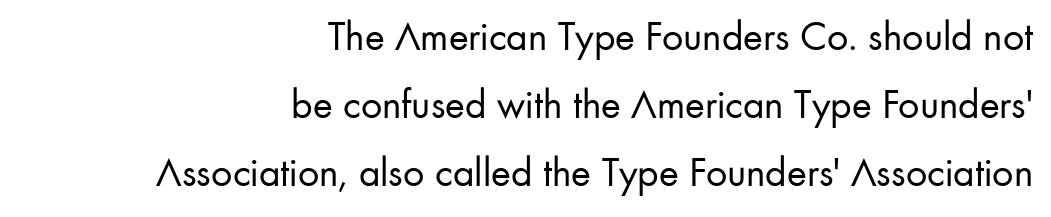
These lines keep a tight, regular rhythm from letter to letter. The space beneath each line is pristine and unruled. Proportional: the letters do not fall into vertical columns. The glyphs in this specimen are sans serif. Visually the block forms a straight wall on the right and a jagged coastline on the left. Unbolded letterforms with no extra heft.
